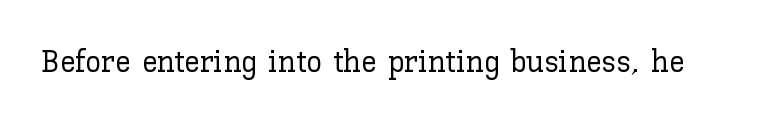
Q: Is the text italic (slanted)? A: No, it is upright.
Q: Is the text underlined? A: No.
Q: Is the spacing between letters normal or unusually wide? A: Normal.
Q: Width (condensed, normal, or wide)? A: Normal.
Q: Stroke contrast? A: Low.
Q: x-height? A: Medium.
Q: Monospaced? A: No.
